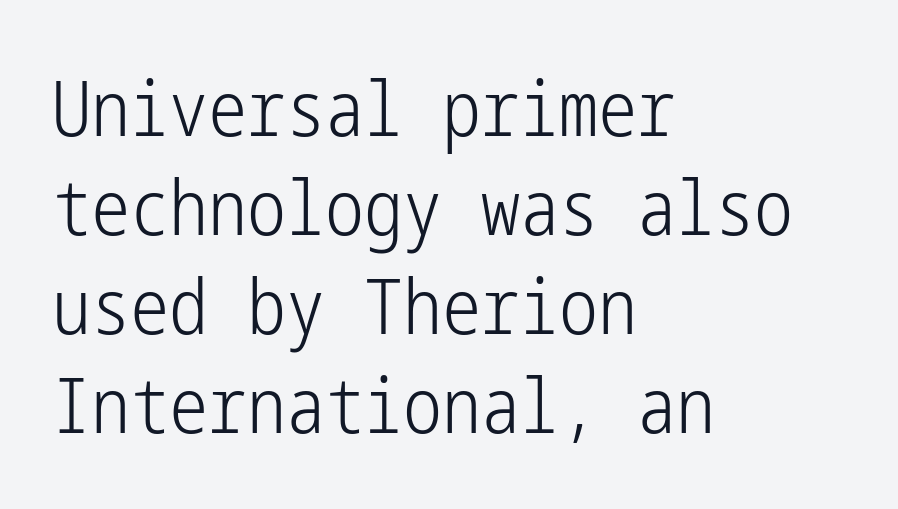
The image shows 78 px light, condensed sans-serif type, upright; set left-aligned, normal line spacing (1.27x), normal letter spacing, not underlined; low stroke contrast and a medium x-height.
